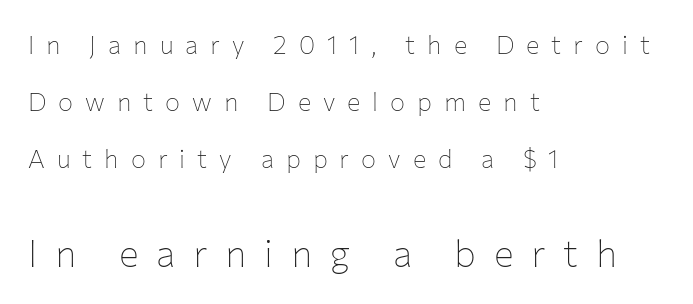
{"serif": "no", "italic": "no", "bold": "no", "weight": "thin", "width": "normal", "stroke_contrast": "low", "x_height": "medium", "monospaced": "no", "underline": "no", "align": "left", "line_spacing": "loose", "line_spacing_ratio": 2.29, "letter_spacing": "wide", "letter_spacing_em": 0.48, "larger_block": "second", "size_ratio": 1.48, "glyph_px": 37}
